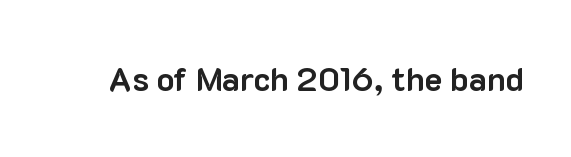
You'd pick this weight for a headline — it's a proper bold. I'd call this a sans setting — the letters go barefoot. The area under the type is left untouched. Spacing verdict: proportional, widths tailored to each character. The line texture is even and compact thanks to regular tracking. These lines were composed using upright roman letters.
